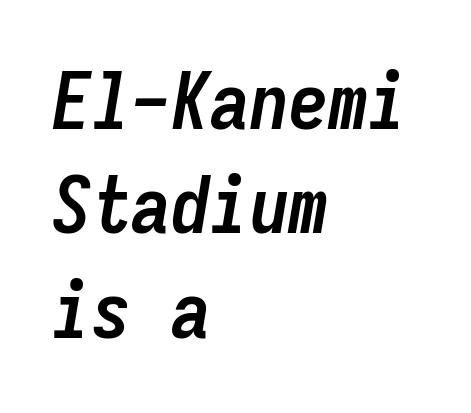
Rows of type keep a routine distance in the vertical direction. A dark, heavy texture on the line: the type is bold. Rule under the text: the space is simply empty. The typography opts for an oblique posture over an upright one. Monospaced: the letters line up in strict vertical columns.
